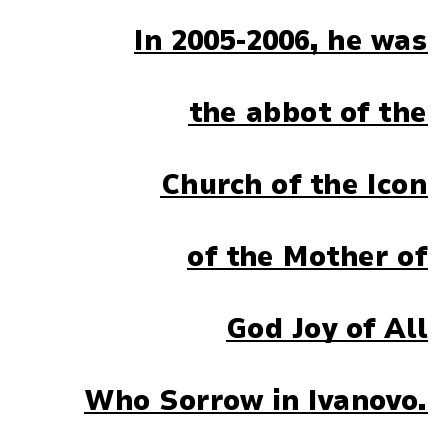
Q: Is the text bold? A: Yes.
Q: Is the text italic (slanted)? A: No, it is upright.
Q: Is the typeface a serif or a sans-serif typeface? A: Sans-serif.
Q: Is the text underlined? A: Yes.
Q: How is the paragraph aligned? A: Right-aligned.
Q: Is the spacing between letters normal or unusually wide? A: Normal.
Q: Is the spacing between lines tight, normal or loose? A: Loose.
Q: Width (condensed, normal, or wide)? A: Normal.
Q: Stroke contrast? A: Low.
Q: x-height? A: Medium.
Q: Monospaced? A: No.
